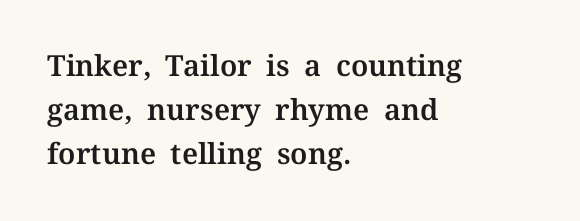
Q: Is the text italic (slanted)? A: No, it is upright.
Q: Is the typeface a serif or a sans-serif typeface? A: Serif.
Q: Is the text underlined? A: No.
Q: How is the paragraph aligned? A: Left-aligned.
Q: Is the spacing between letters normal or unusually wide? A: Normal.
Q: Is the spacing between lines tight, normal or loose? A: Normal.
Q: Width (condensed, normal, or wide)? A: Normal.
Q: Stroke contrast? A: Medium.
Q: x-height? A: Medium.
Q: Monospaced? A: No.
